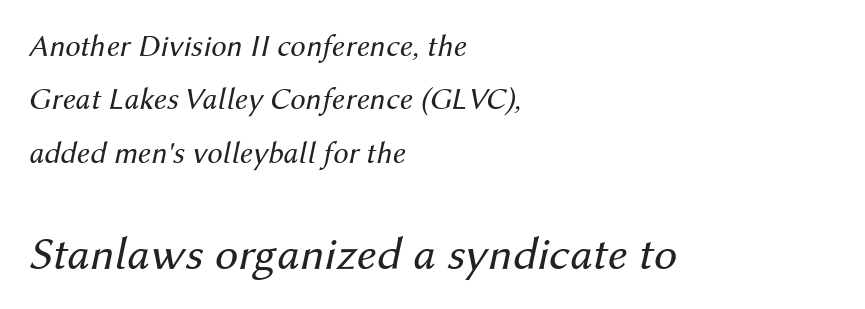
The image shows 47 px regular-weight type, italic (leaning right); set left-aligned, line spacing 1.72x, normal letter spacing, not underlined; the second (bottom) block is 1.52x larger; medium stroke contrast and a medium x-height.
